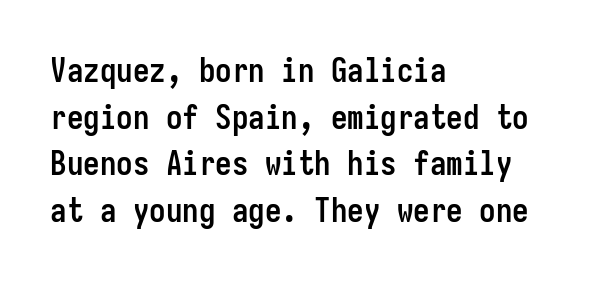
The image shows 33 px semibold, condensed sans-serif type, upright, monospaced; set left-aligned, normal line spacing (1.41x), normal letter spacing, not underlined; low stroke contrast and a medium x-height.
